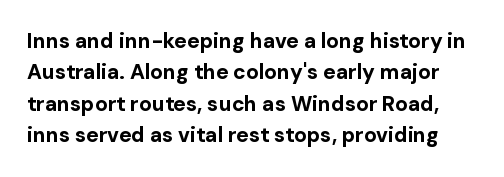
The image shows 21 px bold type, upright; set normal line spacing (1.5x), normal letter spacing, not underlined.
